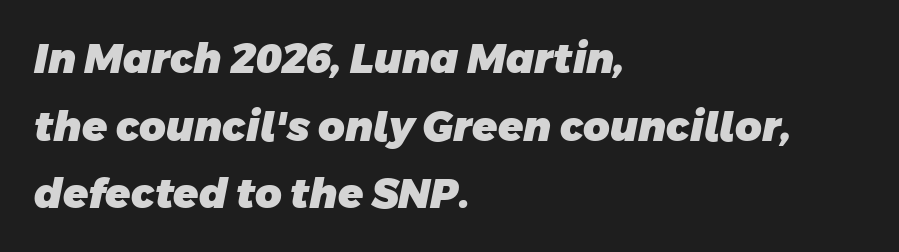
The glyphs have the mass of a bold cut. Line spacing here is normal. Left-aligned paragraph, ragged on the right. Any mark beneath the type? The region is blank. Varying glyph widths throughout — classic text-font behaviour. Letter spacing: default.
